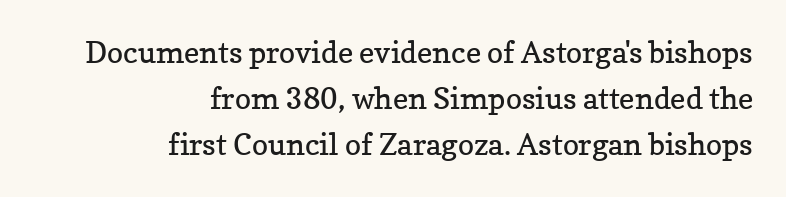
A light-to-regular cut is what we see here. The space directly below the letters is spotless. The gaps between neighbouring characters are ordinary and unremarkable. In terms of posture, this sample is upright. Each new line begins a customary step beneath the previous one. Every row of glyphs terminates at an identical x-position on the right.
